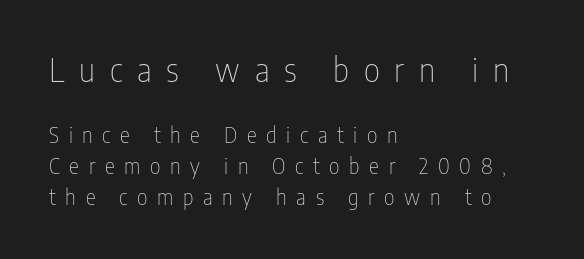
{"serif": "no", "italic": "no", "bold": "no", "weight": "thin", "width": "condensed", "stroke_contrast": "low", "x_height": "medium", "monospaced": "no", "underline": "no", "align": "left", "line_spacing": "normal", "line_spacing_ratio": 1.46, "letter_spacing": "wide", "letter_spacing_em": 0.46, "larger_block": "first", "size_ratio": 1.52, "glyph_px": 32}
